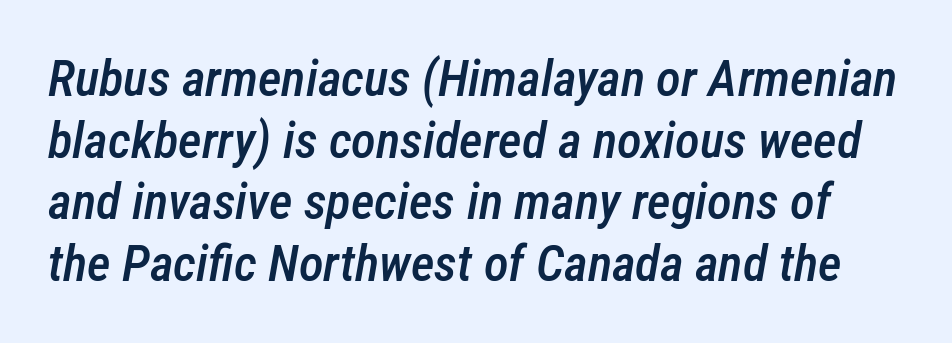
The image shows 51 px semibold, condensed type, italic (leaning right); set line spacing 1.21x, normal letter spacing, not underlined; low stroke contrast and a medium x-height.
